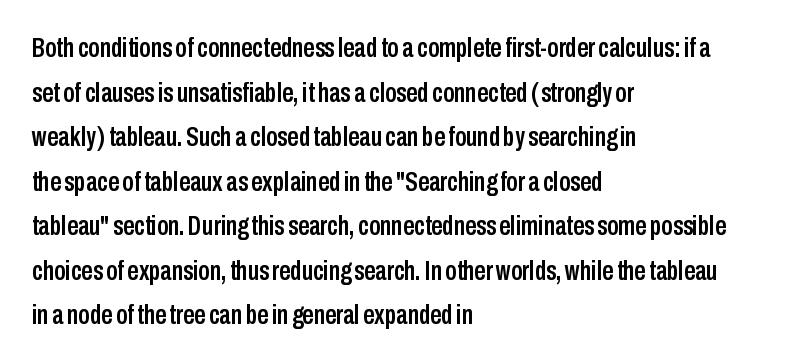
{"serif": "no", "italic": "no", "width": "condensed", "stroke_contrast": "low", "x_height": "medium", "monospaced": "no", "underline": "no", "align": "left", "line_spacing": "normal", "line_spacing_ratio": 1.59, "letter_spacing": "normal", "letter_spacing_em": 0.0, "glyph_px": 28}
